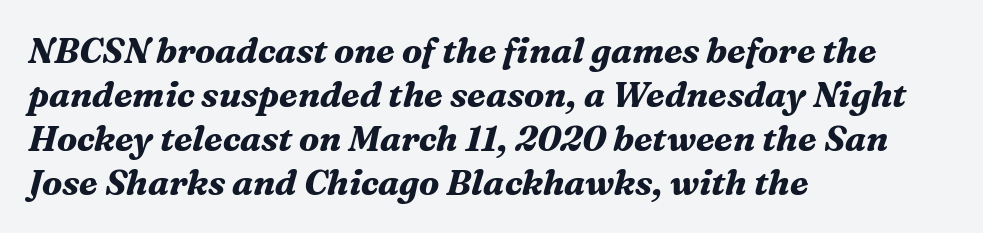
Q: Is the text bold? A: Yes.
Q: Is the text italic (slanted)? A: Yes, it leans right by about 16 degrees.
Q: Is the typeface a serif or a sans-serif typeface? A: Serif.
Q: Is the text underlined? A: No.
Q: How is the paragraph aligned? A: Left-aligned.
Q: Is the spacing between letters normal or unusually wide? A: Normal.
Q: Is the spacing between lines tight, normal or loose? A: Normal.
Q: Width (condensed, normal, or wide)? A: Normal.
Q: Stroke contrast? A: Medium.
Q: x-height? A: Medium.
Q: Monospaced? A: No.
